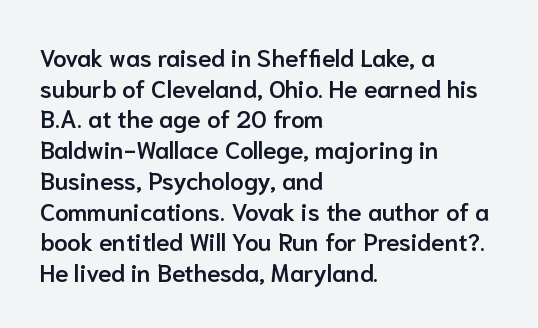
Each word holds together tightly as a unit, with standard inter-letter gaps. Check the space under the baseline: it is left empty. The paragraph has a hard left edge and a soft right edge. Posture: straight, roman, zero tilt. The vertical gap from one line to the next is medium. Notice the strokes are somewhat thickened but not fully heavy: this is a semibold.
